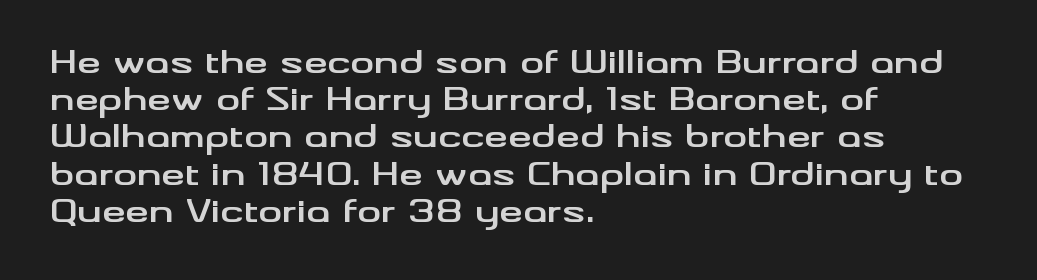
Q: Is the text bold? A: Yes.
Q: Is the text italic (slanted)? A: No, it is upright.
Q: Is the typeface a serif or a sans-serif typeface? A: Sans-serif.
Q: Is the text underlined? A: No.
Q: How is the paragraph aligned? A: Left-aligned.
Q: Is the spacing between letters normal or unusually wide? A: Normal.
Q: Width (condensed, normal, or wide)? A: Wide.
Q: Stroke contrast? A: Medium.
Q: x-height? A: Small.
Q: Monospaced? A: No.
